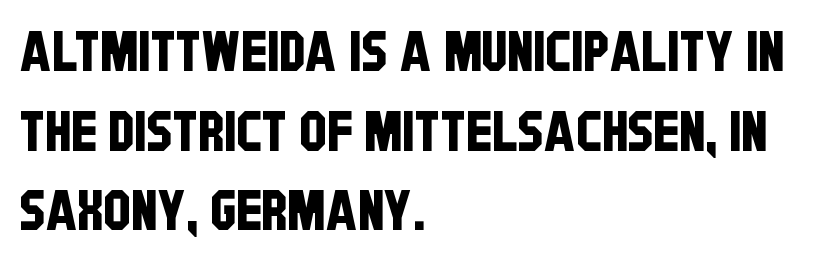
Q: Is the typeface a serif or a sans-serif typeface? A: Sans-serif.
Q: Is the text underlined? A: No.
Q: How is the paragraph aligned? A: Left-aligned.
Q: Is the spacing between letters normal or unusually wide? A: Normal.
Q: Is the spacing between lines tight, normal or loose? A: Normal.
Q: Width (condensed, normal, or wide)? A: Condensed.
Q: Stroke contrast? A: Low.
Q: x-height? A: Large.
Q: Monospaced? A: No.
